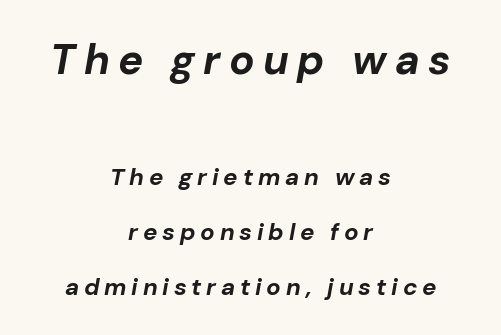
Q: Is the text bold? A: Yes.
Q: Is the text italic (slanted)? A: Yes, it leans right by about 10 degrees.
Q: Is the text underlined? A: No.
Q: How is the paragraph aligned? A: Centered.
Q: Is the spacing between letters normal or unusually wide? A: Unusually wide.
Q: Is the spacing between lines tight, normal or loose? A: Loose.
Q: Which block of text is set in a larger size, the first (top) or the second (bottom)? A: The first (top) one.
Q: Width (condensed, normal, or wide)? A: Normal.
Q: Stroke contrast? A: Low.
Q: x-height? A: Medium.
Q: Monospaced? A: No.
